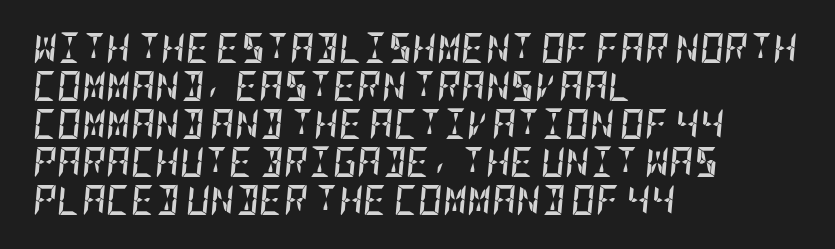
Q: Is the text bold? A: Yes.
Q: Is the text italic (slanted)? A: Yes, it leans right by about 5 degrees.
Q: Is the text underlined? A: No.
Q: How is the paragraph aligned? A: Left-aligned.
Q: Is the spacing between letters normal or unusually wide? A: Normal.
Q: Is the spacing between lines tight, normal or loose? A: Normal.
Q: Width (condensed, normal, or wide)? A: Condensed.
Q: Stroke contrast? A: Low.
Q: x-height? A: Large.
